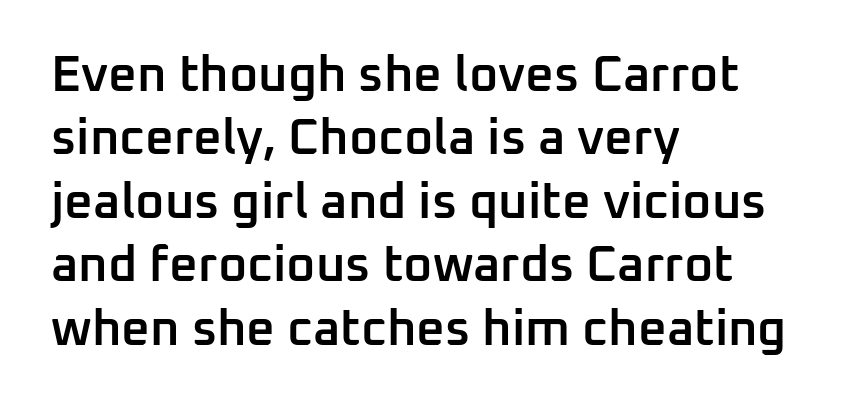
Q: Is the text bold? A: Semi-bold.
Q: Is the text italic (slanted)? A: No, it is upright.
Q: Is the typeface a serif or a sans-serif typeface? A: Sans-serif.
Q: Is the text underlined? A: No.
Q: How is the paragraph aligned? A: Left-aligned.
Q: Is the spacing between letters normal or unusually wide? A: Normal.
Q: Is the spacing between lines tight, normal or loose? A: Normal.
Q: Width (condensed, normal, or wide)? A: Normal.
Q: Stroke contrast? A: Low.
Q: x-height? A: Medium.
Q: Monospaced? A: No.
